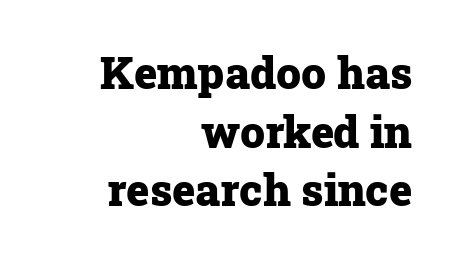
Q: Is the text bold? A: Yes.
Q: Is the text italic (slanted)? A: No, it is upright.
Q: Is the typeface a serif or a sans-serif typeface? A: Serif.
Q: Is the text underlined? A: No.
Q: How is the paragraph aligned? A: Right-aligned.
Q: Is the spacing between letters normal or unusually wide? A: Normal.
Q: Is the spacing between lines tight, normal or loose? A: Normal.
Q: Width (condensed, normal, or wide)? A: Normal.
Q: Stroke contrast? A: Low.
Q: x-height? A: Medium.
Q: Monospaced? A: No.
